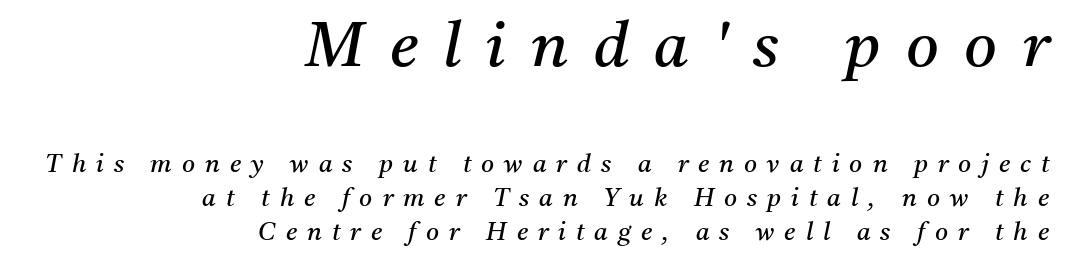
The image shows 63 px regular-weight serif type, italic (leaning right); set right-aligned, normal line spacing (1.35x), unusually wide letter spacing (+0.4 em), not underlined; the first (top) block is 2.52x larger; medium stroke contrast and a medium x-height.
